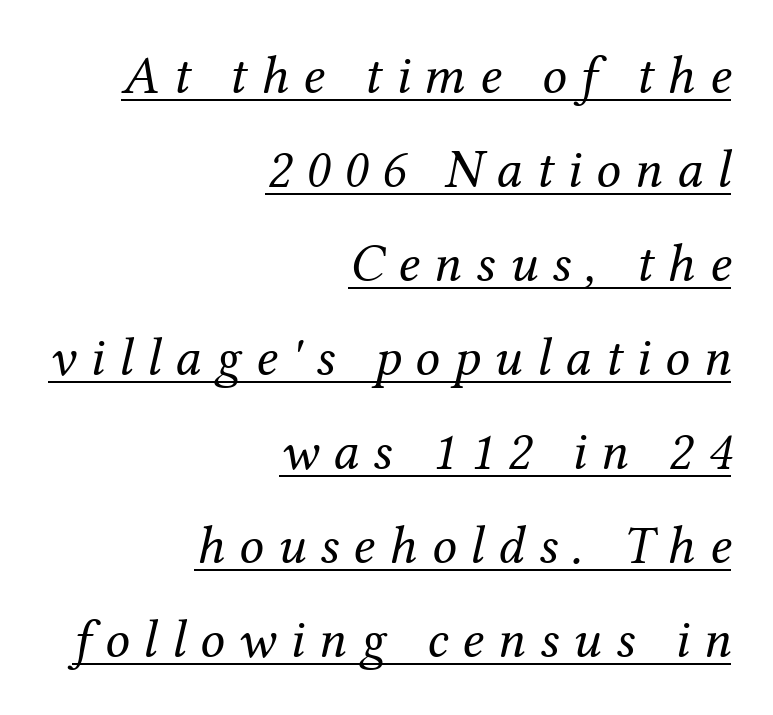
Q: Is the text bold? A: No.
Q: Is the text italic (slanted)? A: Yes, it leans right by about 12 degrees.
Q: Is the typeface a serif or a sans-serif typeface? A: Serif.
Q: Is the text underlined? A: Yes.
Q: How is the paragraph aligned? A: Right-aligned.
Q: Is the spacing between letters normal or unusually wide? A: Unusually wide.
Q: Width (condensed, normal, or wide)? A: Normal.
Q: Stroke contrast? A: Medium.
Q: x-height? A: Medium.
Q: Monospaced? A: No.
